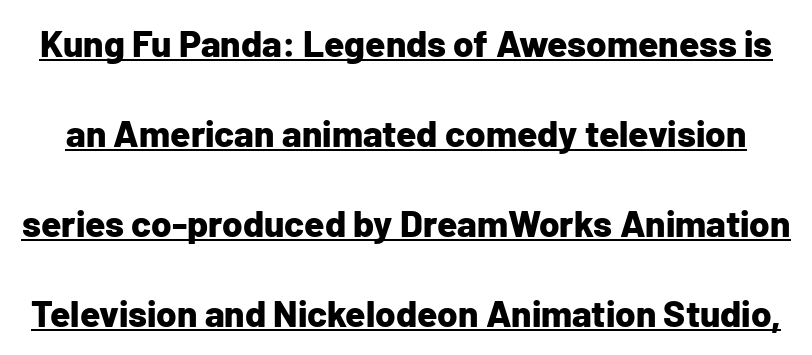
Spacing between characters is what you'd get straight out of the box. The lettering stays uniformly vertical, giving the passage a roman look. The passage shown is emphatically bold. You could not count columns in this text — the font is proportionally spaced.
